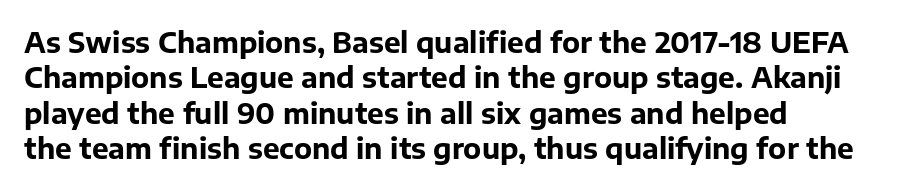
The specimen omits any rule beneath the text block's lines. Characters follow at the spacing the type designer built in. If you measured baseline to baseline, you'd find a middling distance. This rendering uses left alignment, leaving the right contour irregular. Look at the bottom of the vertical strokes: they stop flat, with no serifs.
